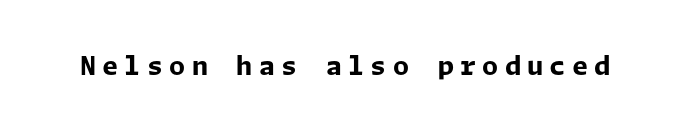
Q: Is the text bold? A: Yes.
Q: Is the text italic (slanted)? A: No, it is upright.
Q: Is the text underlined? A: No.
Q: Is the spacing between letters normal or unusually wide? A: Unusually wide.
